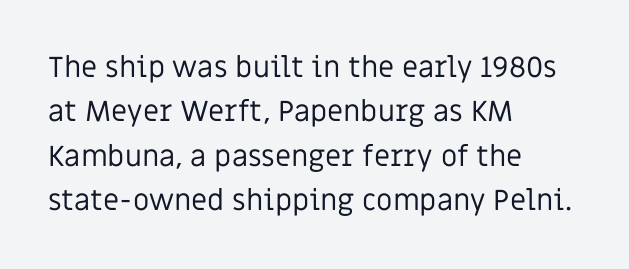
The image shows 29 px regular-weight sans-serif type, upright; set left-aligned, normal line spacing (1.53x), normal letter spacing, not underlined; low stroke contrast and a large x-height.
